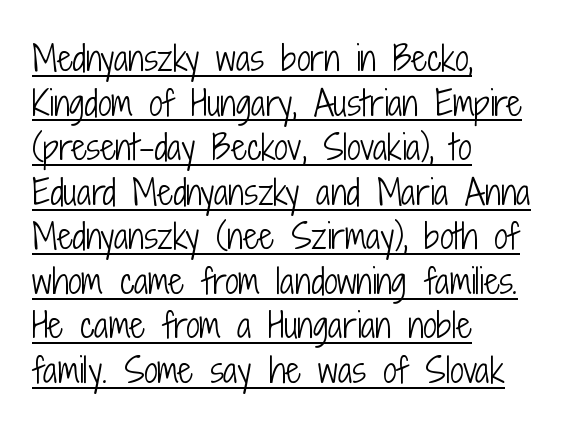
Q: Is the text bold? A: No.
Q: Is the text italic (slanted)? A: No, it is upright.
Q: Is the typeface a serif or a sans-serif typeface? A: Sans-serif.
Q: Is the text underlined? A: Yes.
Q: How is the paragraph aligned? A: Left-aligned.
Q: Is the spacing between letters normal or unusually wide? A: Normal.
Q: Is the spacing between lines tight, normal or loose? A: Normal.
Q: Width (condensed, normal, or wide)? A: Condensed.
Q: Stroke contrast? A: Low.
Q: x-height? A: Medium.
Q: Monospaced? A: No.
